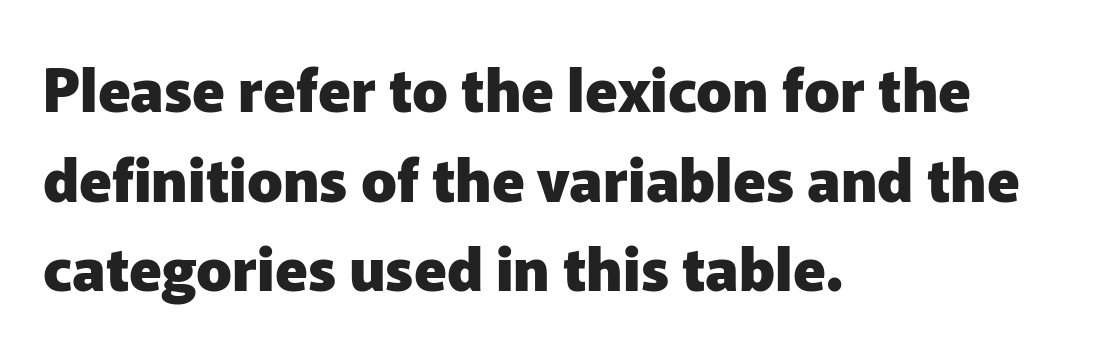
{"serif": "no", "italic": "no", "bold": "yes", "weight": "heavy", "width": "normal", "stroke_contrast": "low", "x_height": "medium", "monospaced": "no", "underline": "no", "align": "left", "line_spacing": "normal", "line_spacing_ratio": 1.52, "letter_spacing": "normal", "letter_spacing_em": 0.0, "glyph_px": 59}
